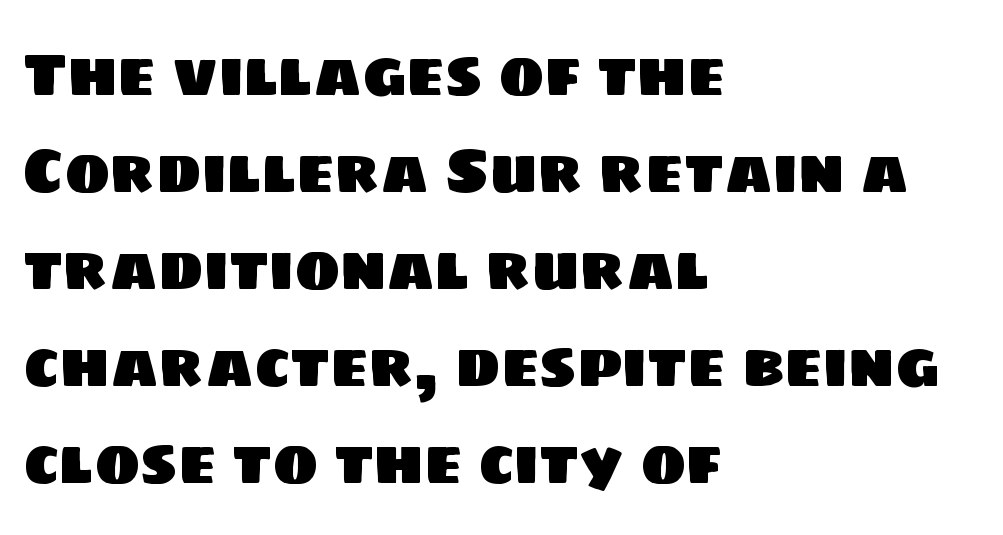
{"serif": "no", "width": "normal", "stroke_contrast": "low", "x_height": "large", "monospaced": "no", "underline": "no", "align": "left", "line_spacing": "normal", "line_spacing_ratio": 1.59, "letter_spacing": "normal", "letter_spacing_em": 0.0, "glyph_px": 61}
